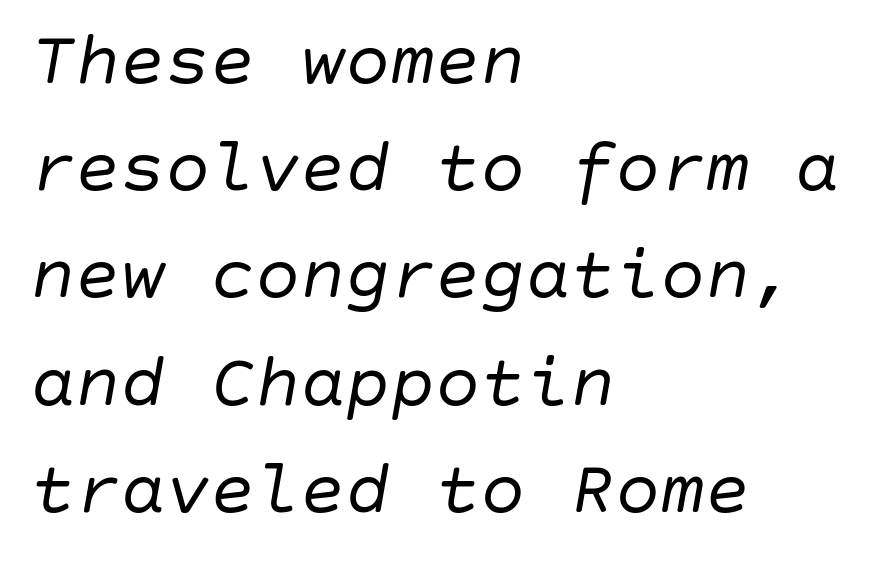
{"italic": "yes", "lean": "right", "slant_degrees": 10, "bold": "no", "weight": "regular", "width": "normal", "stroke_contrast": "low", "x_height": "large", "underline": "no", "align": "left", "line_spacing": "normal", "line_spacing_ratio": 1.43, "letter_spacing": "normal", "letter_spacing_em": 0.0, "glyph_px": 75}
